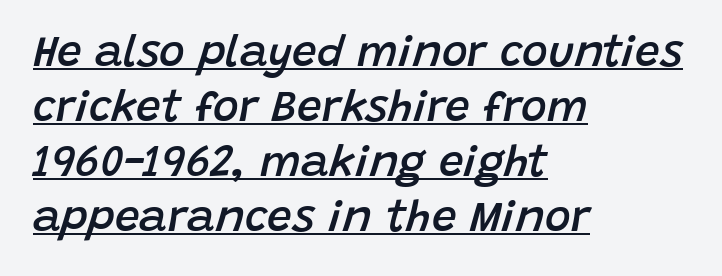
The image shows 44 px semibold type, italic (leaning right); set left-aligned, normal line spacing (1.25x), normal letter spacing, underlined; low stroke contrast and a large x-height.
